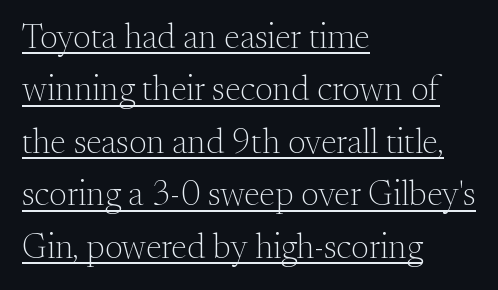
Looks like someone drew a line under every word here. If you measured baseline to baseline, you'd find a middling distance. In terms of posture, this sample is upright. Each letter keeps its own natural width here, so spacing adapts to shape. One-word summary of the alignment: left.
